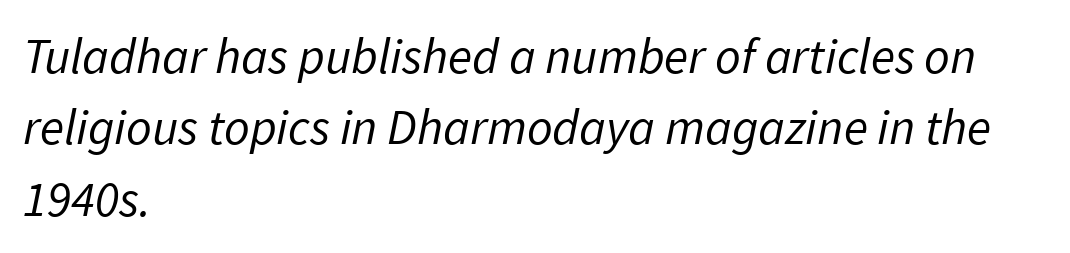
{"serif": "no", "bold": "no", "weight": "regular", "width": "normal", "stroke_contrast": "low", "x_height": "medium", "monospaced": "no", "underline": "no", "align": "left", "line_spacing": "normal", "line_spacing_ratio": 1.43, "letter_spacing": "normal", "letter_spacing_em": 0.0, "glyph_px": 50}
